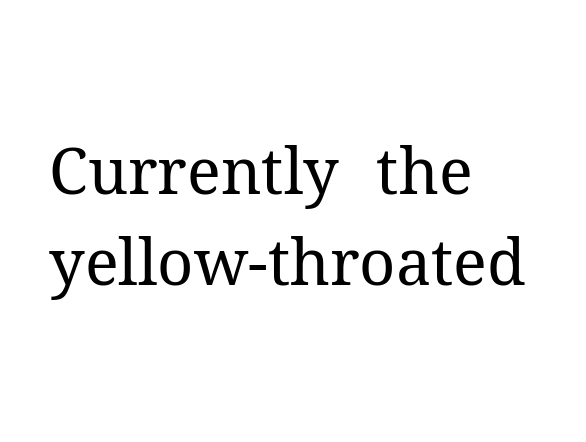
Q: Is the text bold? A: No.
Q: Is the text italic (slanted)? A: No, it is upright.
Q: Is the typeface a serif or a sans-serif typeface? A: Serif.
Q: Is the text underlined? A: No.
Q: How is the paragraph aligned? A: Left-aligned.
Q: Is the spacing between letters normal or unusually wide? A: Normal.
Q: Is the spacing between lines tight, normal or loose? A: Normal.
Q: Width (condensed, normal, or wide)? A: Normal.
Q: Stroke contrast? A: Medium.
Q: x-height? A: Medium.
Q: Monospaced? A: No.
